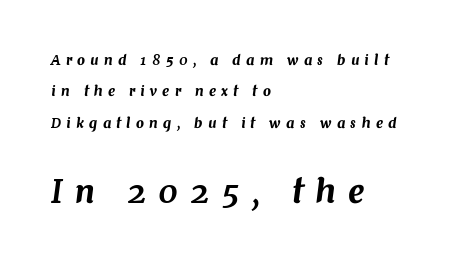
The face used here is proportionally spaced, like ordinary book or web type. In terms of leading, this rendering errs on the spacious side. Short and long lines alike share a common starting point at left. It's the slanting kind of type. The type is letterspaced generously, with wide tracking. The string is rendered with underlining switched off.
